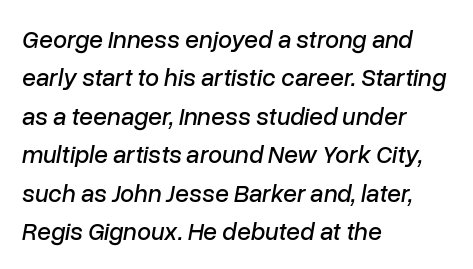
The image shows 25 px text type, italic (leaning right); set left-aligned, normal line spacing (1.54x), normal letter spacing, not underlined.
